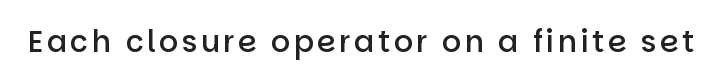
The image shows 30 px semibold sans-serif type, upright; set not underlined; low stroke contrast and a large x-height.
